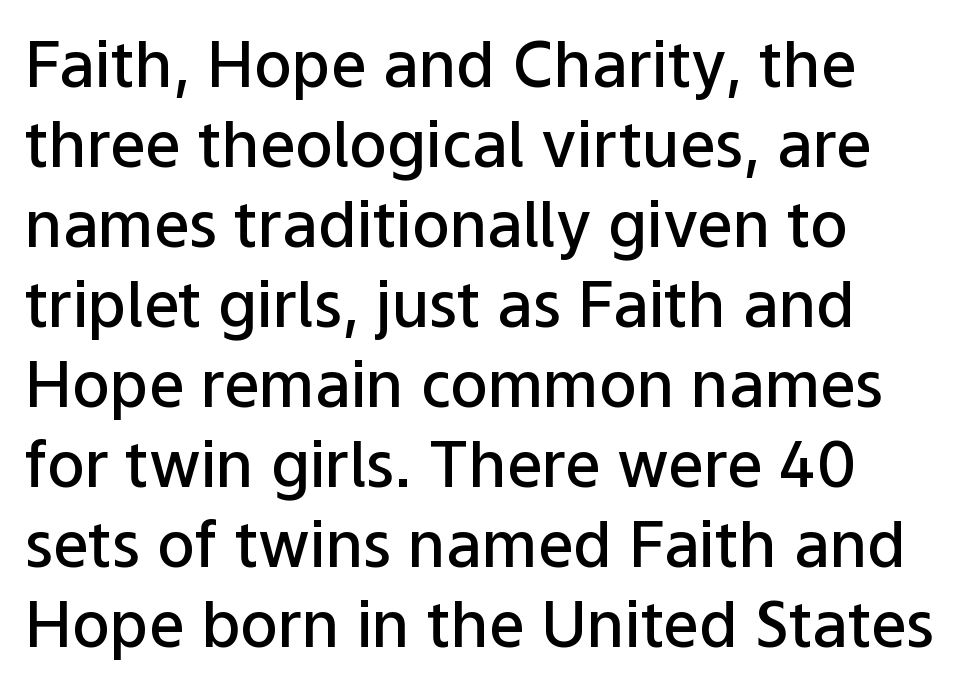
{"serif": "no", "italic": "no", "bold": "semi", "weight": "semibold", "width": "normal", "stroke_contrast": "low", "x_height": "medium", "monospaced": "no", "underline": "no", "align": "left", "line_spacing": "normal", "line_spacing_ratio": 1.27, "letter_spacing": "normal", "letter_spacing_em": 0.0, "glyph_px": 63}
